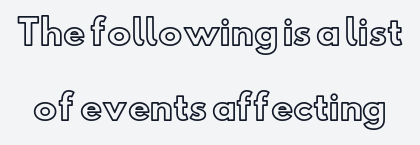
The image shows 34 px text type, upright; set loose line spacing (2.21x), normal letter spacing, not underlined; a small x-height.
